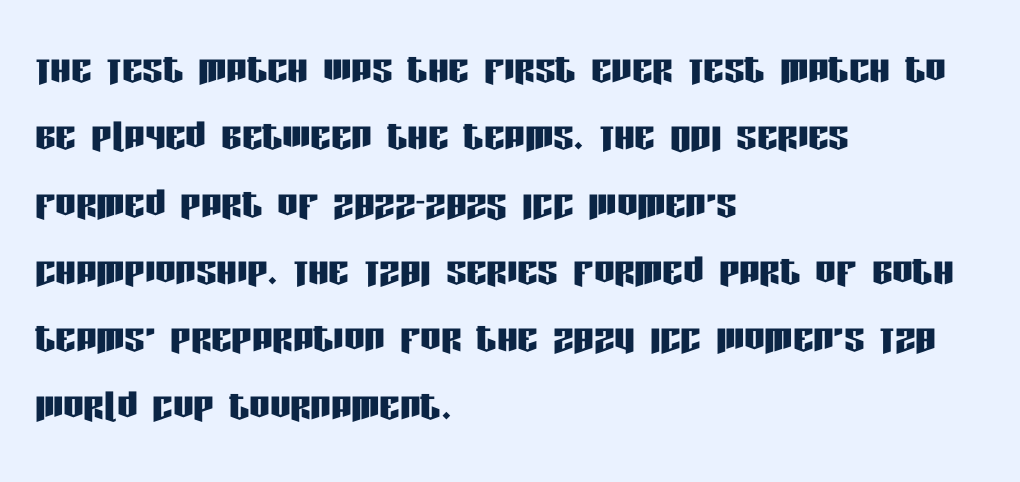
The image shows 51 px condensed sans-serif type, upright; set left-aligned, normal line spacing (1.32x), normal letter spacing, not underlined; low stroke contrast and a large x-height.
